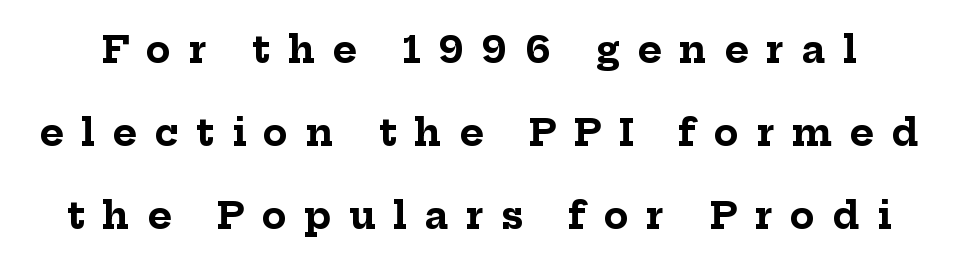
Check where the strokes stop: tiny serifs finish them off. Letters rest on an invisible, unmarked baseline. Proportional: the letters do not fall into vertical columns. Tracking here is generous; glyphs stand well apart from one another.
